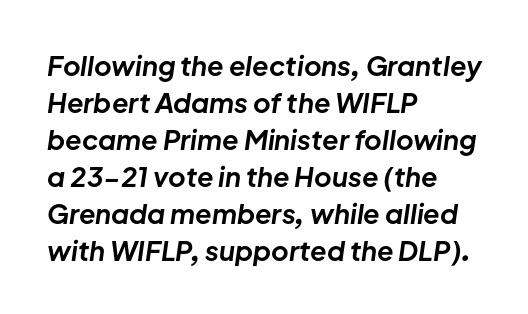
The image shows 27 px bold type, italic (leaning right); set left-aligned, normal line spacing (1.37x), normal letter spacing, not underlined.
